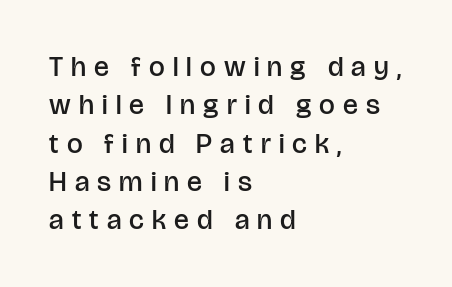
The image shows 28 px semibold sans-serif type, upright; set left-aligned, normal line spacing (1.37x), unusually wide letter spacing (+0.29 em), not underlined; low stroke contrast and a large x-height.
